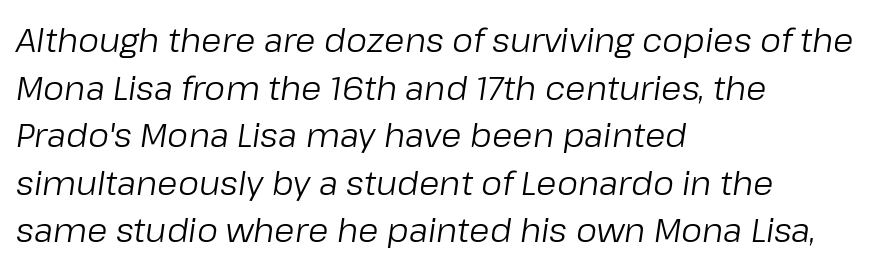
Q: Is the text bold? A: No.
Q: Is the text italic (slanted)? A: Yes, it leans right by about 8 degrees.
Q: Is the text underlined? A: No.
Q: How is the paragraph aligned? A: Left-aligned.
Q: Is the spacing between letters normal or unusually wide? A: Normal.
Q: Is the spacing between lines tight, normal or loose? A: Normal.
Q: Width (condensed, normal, or wide)? A: Normal.
Q: Stroke contrast? A: Low.
Q: x-height? A: Medium.
Q: Monospaced? A: No.
